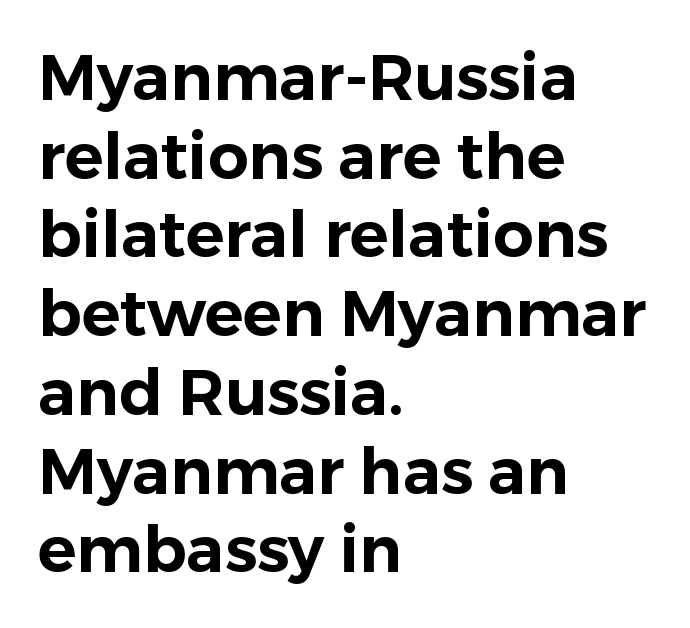
The text block is weighted toward the left margin, trailing off unevenly rightward. Note: no serifs on the glyphs. A typesetter would call this zero additional tracking. Just letters on the line, the space beneath them empty.
